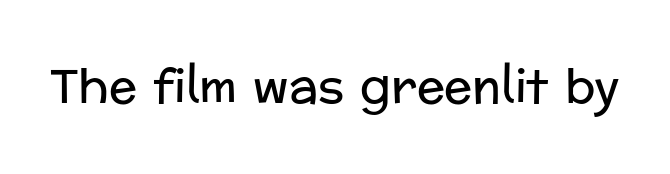
Check under the words: just untouched page. Compared with typical body copy, the letter spacing here is the same. A typesetter would call this proportional, since set widths differ per character. Vertical stems look standard width or narrower in stroke.
